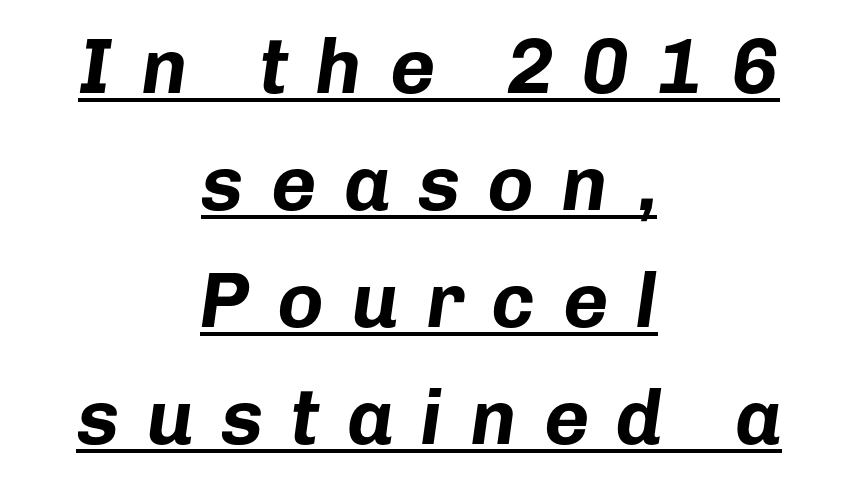
Q: Is the text bold? A: Yes.
Q: Is the text italic (slanted)? A: Yes, it leans right by about 8 degrees.
Q: Is the text underlined? A: Yes.
Q: How is the paragraph aligned? A: Centered.
Q: Is the spacing between letters normal or unusually wide? A: Unusually wide.
Q: Is the spacing between lines tight, normal or loose? A: Normal.
Q: Width (condensed, normal, or wide)? A: Normal.
Q: Stroke contrast? A: Low.
Q: x-height? A: Medium.
Q: Monospaced? A: No.
